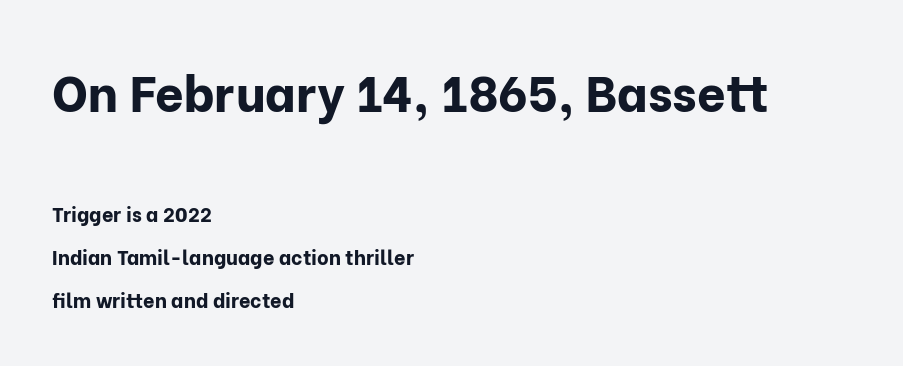
Q: Is the text bold? A: Yes.
Q: Is the text italic (slanted)? A: No, it is upright.
Q: Is the typeface a serif or a sans-serif typeface? A: Sans-serif.
Q: Is the text underlined? A: No.
Q: How is the paragraph aligned? A: Left-aligned.
Q: Is the spacing between letters normal or unusually wide? A: Normal.
Q: Is the spacing between lines tight, normal or loose? A: Loose.
Q: Which block of text is set in a larger size, the first (top) or the second (bottom)? A: The first (top) one.
Q: Width (condensed, normal, or wide)? A: Normal.
Q: Stroke contrast? A: Low.
Q: x-height? A: Medium.
Q: Monospaced? A: No.
